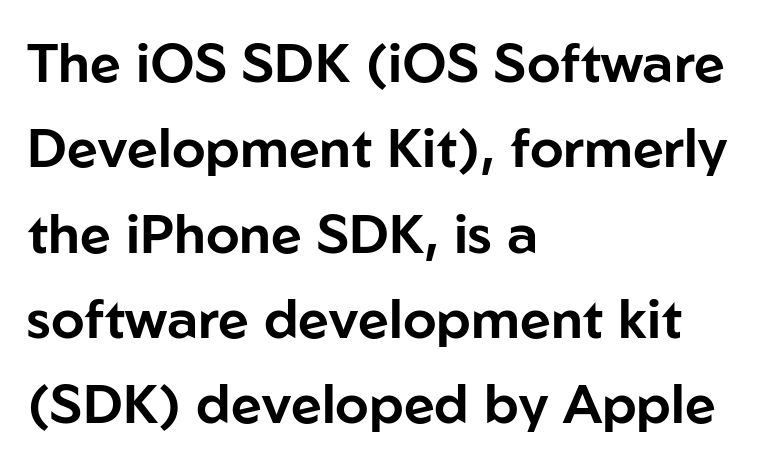
Normally led — the rows are evenly, conventionally spaced. The foot of each line stays bare and open. Looks like regular typesetting: each glyph gets only the width it needs. The specimen reads as upright at a glance.
